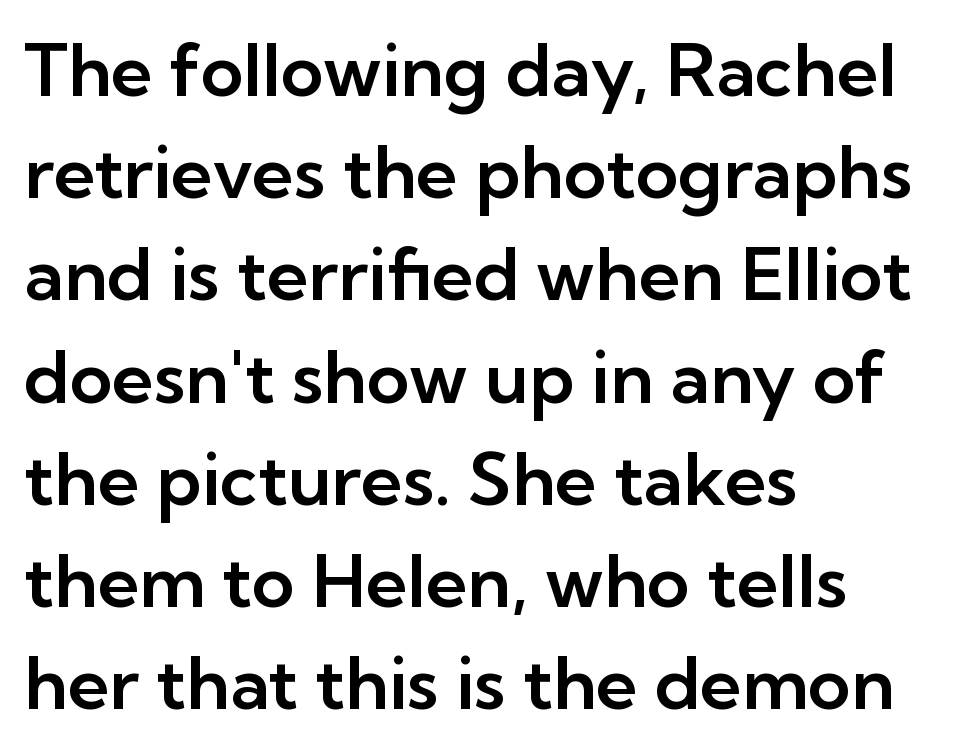
In terms of letterspacing, this is plain default setting. To sum up the face: it is a sans, with no serifs. The letters advance in unequal steps, a hallmark of proportional type. Baseline-to-baseline distance is the conventional proportion of letter height. All the whitespace from short lines collects on the right.
